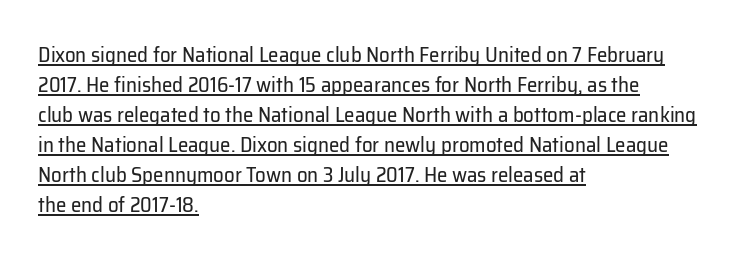
{"italic": "no", "bold": "no", "underline": "yes", "align": "left", "line_spacing": "normal", "line_spacing_ratio": 1.43, "letter_spacing": "normal", "letter_spacing_em": 0.0, "glyph_px": 21}
